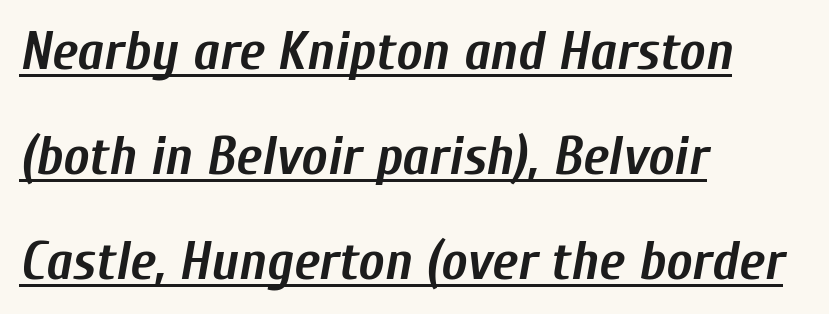
The string is rendered with underlining switched on. The rendering uses natural spacing where letterforms have individual widths. Honestly, the rows look like they've been pulled way apart. Students, note that the glyphs here touch the page at normal intervals. Caption: multi-line text, flush left, ragged right.
